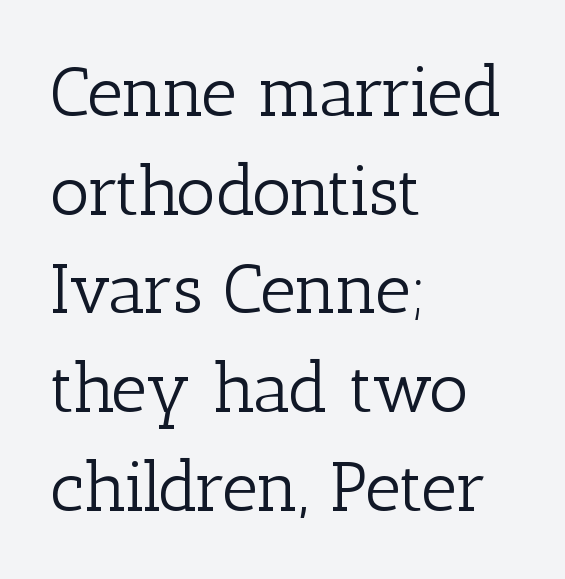
{"serif": "yes", "italic": "no", "bold": "no", "weight": "light", "width": "normal", "stroke_contrast": "low", "x_height": "medium", "monospaced": "no", "underline": "no", "align": "left", "line_spacing": "normal", "line_spacing_ratio": 1.41, "letter_spacing": "normal", "letter_spacing_em": 0.0, "glyph_px": 70}
